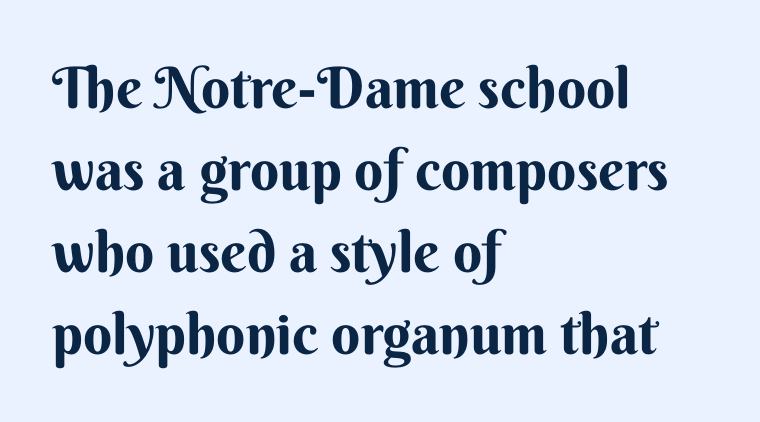
The line texture is even and compact thanks to regular tracking. Compared with an ordinary text face, these strokes are far heavier — a full bold. The typesetter chose a ragged-right arrangement here. Ascenders rise straight up at ninety degrees. These lines are composed in type without serifs. The passage shown is typed in a proportional face where columns would drift.
